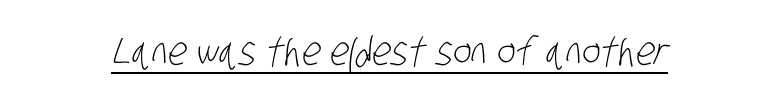
{"serif": "no", "bold": "no", "weight": "light", "width": "condensed", "stroke_contrast": "low", "x_height": "large", "monospaced": "no", "underline": "yes", "letter_spacing": "normal", "letter_spacing_em": 0.0, "glyph_px": 39}
